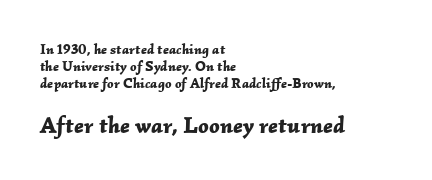
Q: Is the text bold? A: Yes.
Q: Is the text italic (slanted)? A: Yes, it leans right by about 2 degrees.
Q: Is the text underlined? A: No.
Q: How is the paragraph aligned? A: Left-aligned.
Q: Is the spacing between letters normal or unusually wide? A: Normal.
Q: Which block of text is set in a larger size, the first (top) or the second (bottom)? A: The second (bottom) one.
